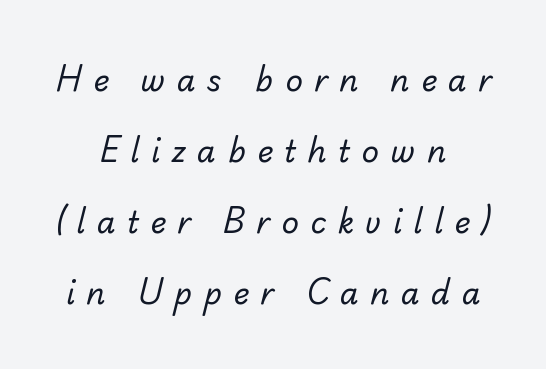
The image shows 30 px regular-weight sans-serif type; set centered, loose line spacing (2.37x), unusually wide letter spacing (+0.38 em), not underlined; low stroke contrast and a small x-height.
